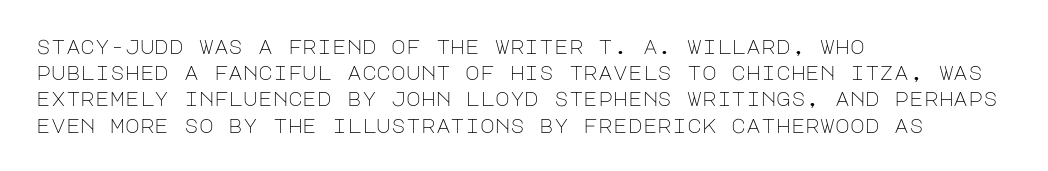
Q: Is the text bold? A: No.
Q: Is the text italic (slanted)? A: No, it is upright.
Q: Is the text underlined? A: No.
Q: How is the paragraph aligned? A: Left-aligned.
Q: Is the spacing between letters normal or unusually wide? A: Normal.
Q: Is the spacing between lines tight, normal or loose? A: Normal.
